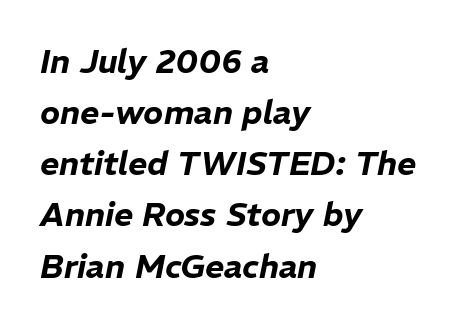
The image shows 33 px text type, italic (leaning right); set left-aligned, normal line spacing (1.55x), normal letter spacing, not underlined; low stroke contrast and a medium x-height.
